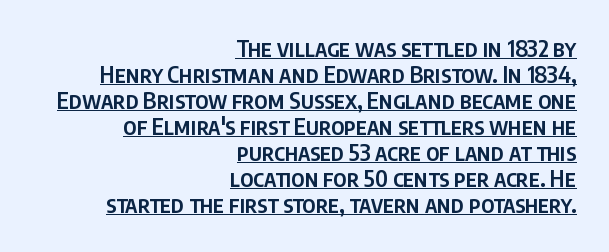
Rows of type sit shoulder to shoulder in the vertical direction. Rendered with straight, roman letterforms. Standard letterfit; no display-style spreading of the glyphs. The typesetting leans somewhat heavy: a semibold. The glyphs are accompanied by a horizontal stroke just below them.
